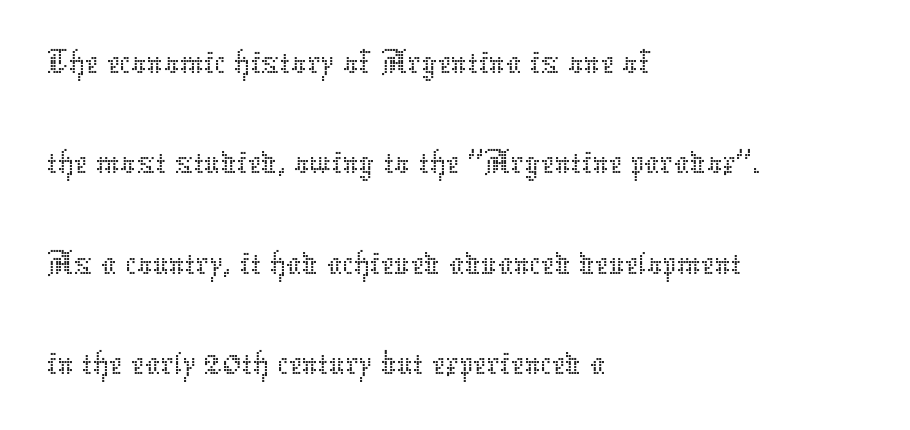
The image shows 76 px thin type, upright; set left-aligned, normal line spacing (1.32x), normal letter spacing, not underlined; low stroke contrast and a medium x-height.
